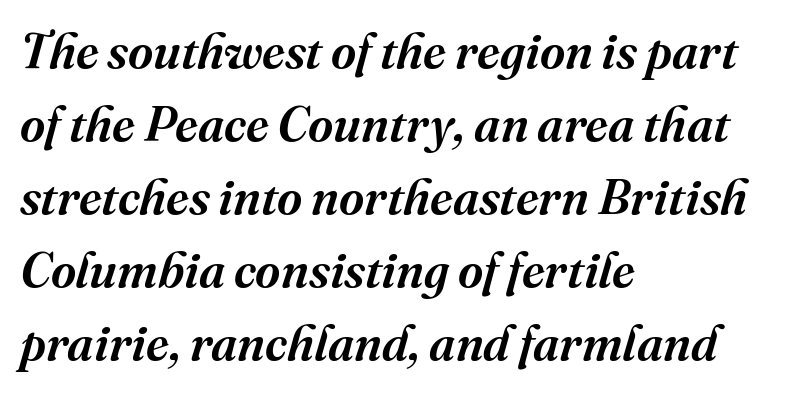
The image shows 49 px serif type, italic (leaning right); set left-aligned, normal line spacing (1.49x), normal letter spacing, not underlined; medium stroke contrast and a medium x-height.
